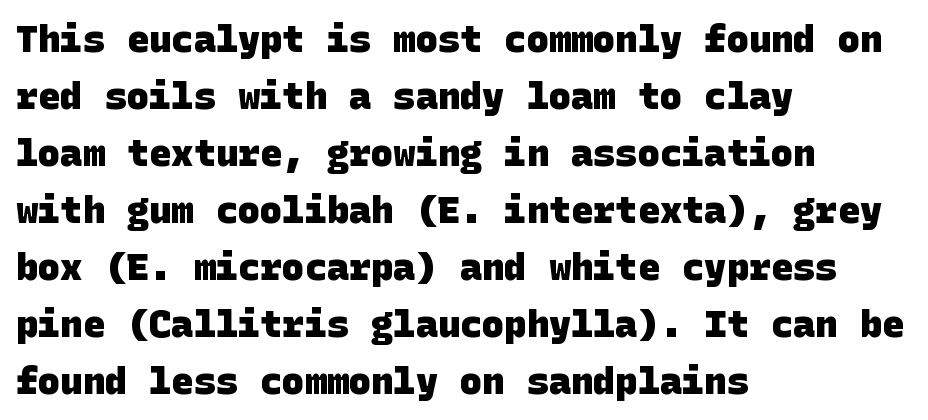
The image shows 37 px heavy sans-serif type; set left-aligned, normal line spacing (1.54x), normal letter spacing, not underlined; low stroke contrast and a large x-height.
